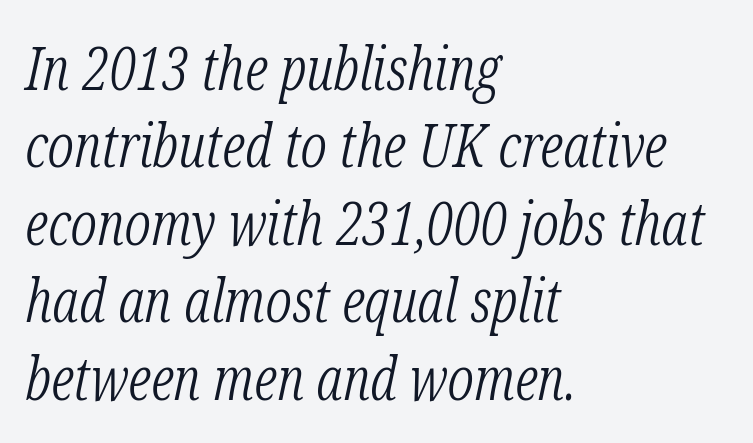
The image shows 60 px light, condensed serif type, italic (leaning right); set left-aligned, normal line spacing (1.29x), normal letter spacing, not underlined; low stroke contrast and a medium x-height.
